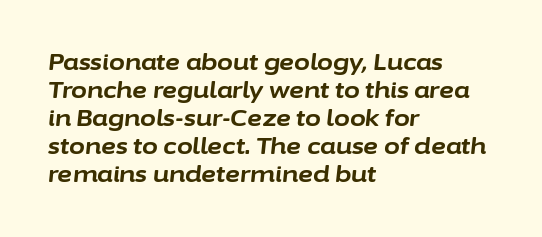
Q: Is the text bold? A: Yes.
Q: Is the text italic (slanted)? A: Yes, it leans right by about 6 degrees.
Q: Is the text underlined? A: No.
Q: How is the paragraph aligned? A: Left-aligned.
Q: Is the spacing between letters normal or unusually wide? A: Normal.
